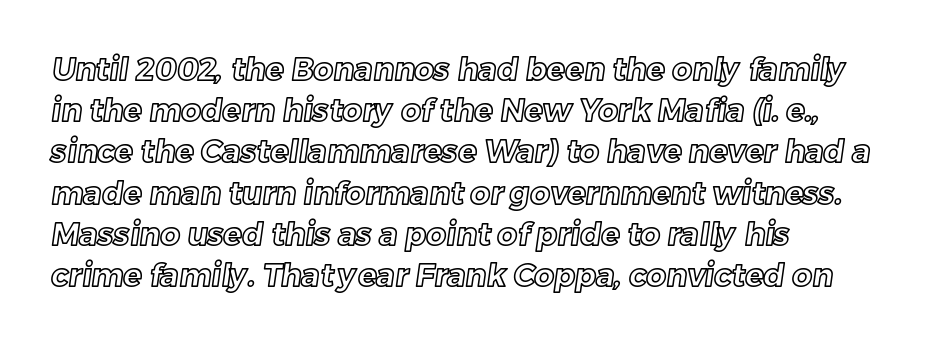
{"width": "normal", "x_height": "medium", "monospaced": "no", "underline": "no", "align": "left", "line_spacing": "normal", "line_spacing_ratio": 1.33, "letter_spacing": "normal", "letter_spacing_em": 0.0, "glyph_px": 31}
